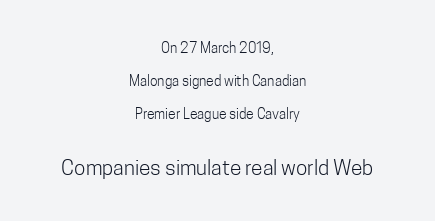
The image shows 21 px text type, upright; set centered, loose line spacing (2.35x), normal letter spacing, not underlined; the second (bottom) block is 1.5x larger.
